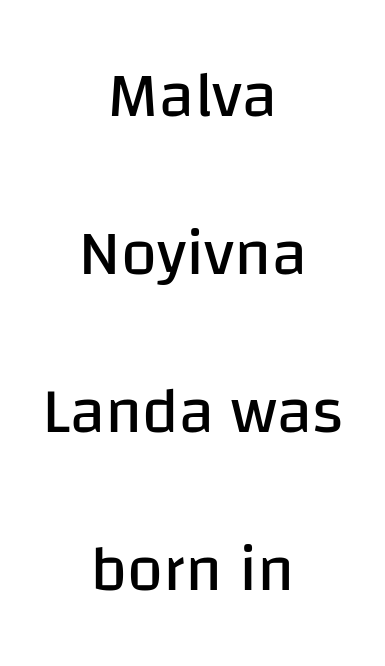
{"serif": "no", "italic": "no", "bold": "no", "weight": "regular", "width": "normal", "stroke_contrast": "low", "x_height": "large", "monospaced": "no", "underline": "no", "align": "center", "line_spacing": "loose", "line_spacing_ratio": 2.43, "letter_spacing": "normal", "letter_spacing_em": 0.0, "glyph_px": 65}
